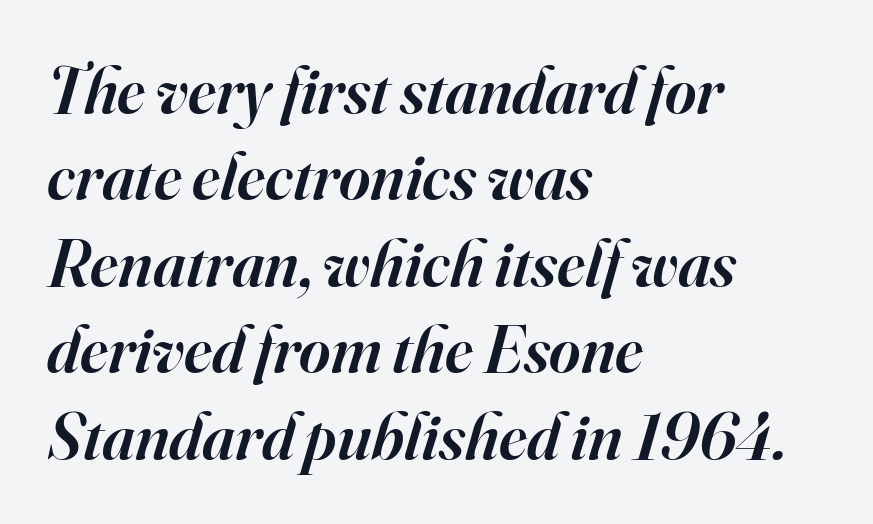
Q: Is the text bold? A: Semi-bold.
Q: Is the text italic (slanted)? A: Yes, it leans right by about 16 degrees.
Q: Is the typeface a serif or a sans-serif typeface? A: Serif.
Q: Is the text underlined? A: No.
Q: How is the paragraph aligned? A: Left-aligned.
Q: Is the spacing between letters normal or unusually wide? A: Normal.
Q: Is the spacing between lines tight, normal or loose? A: Normal.
Q: Width (condensed, normal, or wide)? A: Normal.
Q: Stroke contrast? A: High.
Q: x-height? A: Small.
Q: Monospaced? A: No.
